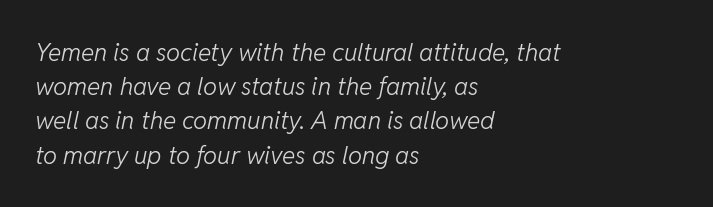
Anything drawn beneath the words? Only blank space. Line beginnings align vertically; line endings do not. A typesetter would call this leading conventional body-copy spacing. Emphasis-style slanted type is in use. Summary of weight: not heavy and not bold.
